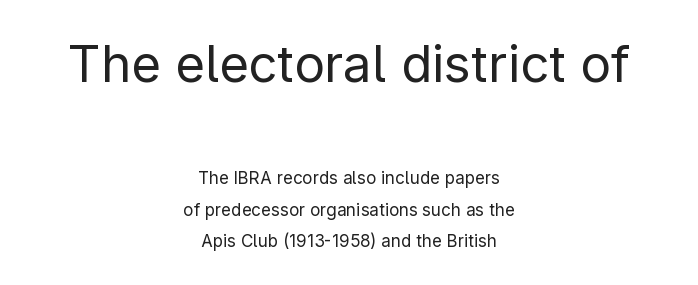
Q: Is the text bold? A: No.
Q: Is the text italic (slanted)? A: No, it is upright.
Q: Is the typeface a serif or a sans-serif typeface? A: Sans-serif.
Q: Is the text underlined? A: No.
Q: How is the paragraph aligned? A: Centered.
Q: Is the spacing between letters normal or unusually wide? A: Normal.
Q: Which block of text is set in a larger size, the first (top) or the second (bottom)? A: The first (top) one.
Q: Width (condensed, normal, or wide)? A: Normal.
Q: Stroke contrast? A: Low.
Q: x-height? A: Medium.
Q: Monospaced? A: No.
